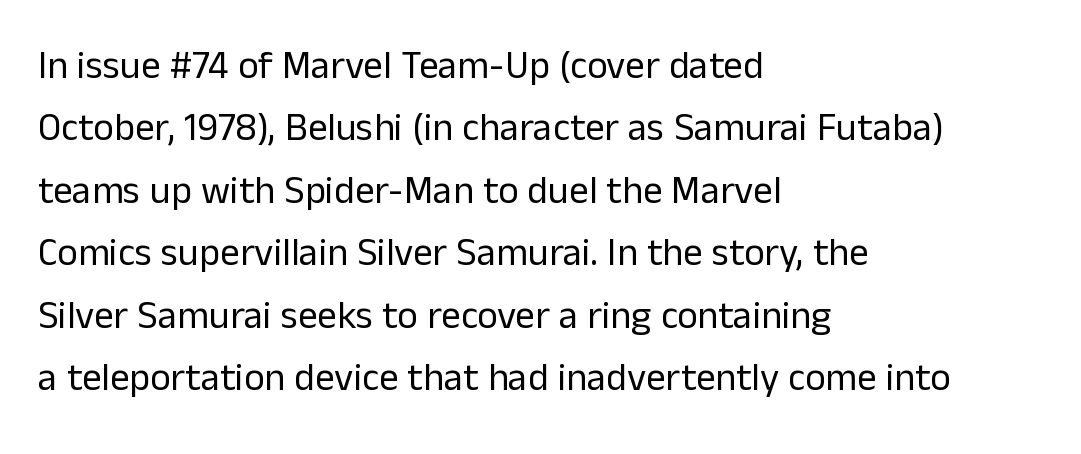
The passage shown is typeset with a sans-serif family. A light-to-regular cut is what we see here. Spacing between characters is what you'd get straight out of the box. Do the characters align in a grid? No, the font is proportional. Descenders hang freely into open space. Line beginnings align vertically; line endings do not.
